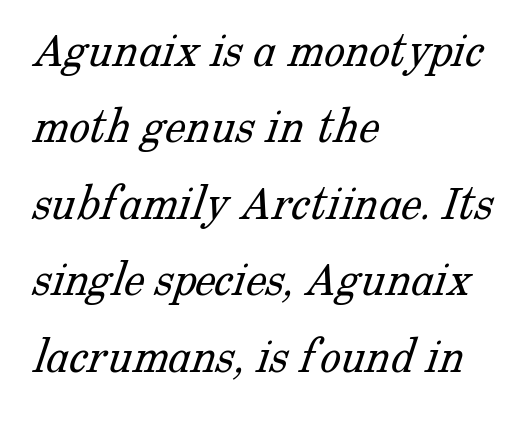
Q: Is the text bold? A: No.
Q: Is the typeface a serif or a sans-serif typeface? A: Serif.
Q: Is the text underlined? A: No.
Q: How is the paragraph aligned? A: Left-aligned.
Q: Is the spacing between letters normal or unusually wide? A: Normal.
Q: Is the spacing between lines tight, normal or loose? A: Normal.
Q: Width (condensed, normal, or wide)? A: Normal.
Q: Stroke contrast? A: Low.
Q: x-height? A: Medium.
Q: Monospaced? A: No.
